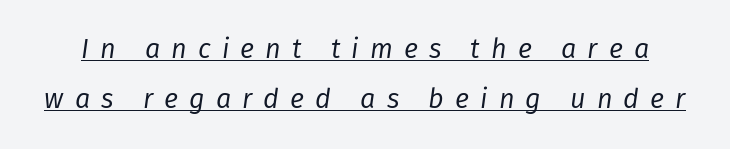
The font sits on the lighter half of the weight spectrum, regular included. This rendering widens character spacing well past its baseline value. A rule runs beneath these lines of type. Observe the lean: these are italic letterforms.
